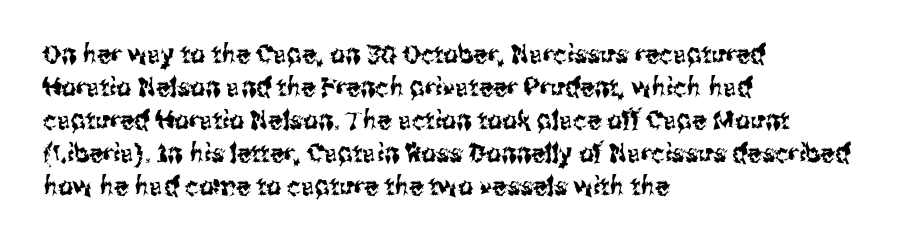
Q: Is the text italic (slanted)? A: No, it is upright.
Q: Is the text underlined? A: No.
Q: How is the paragraph aligned? A: Left-aligned.
Q: Is the spacing between letters normal or unusually wide? A: Normal.
Q: Is the spacing between lines tight, normal or loose? A: Normal.
